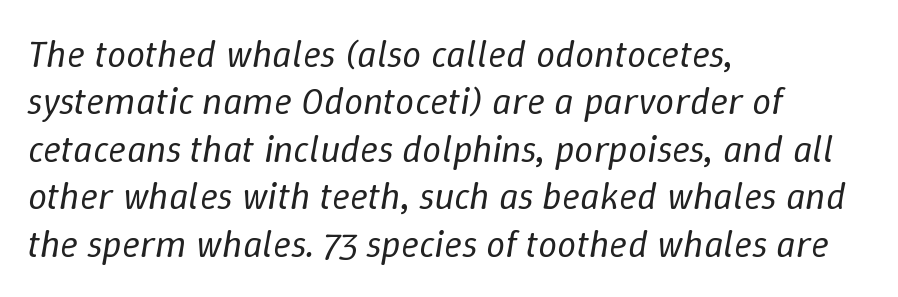
The image shows 38 px regular-weight type, italic (leaning right); set left-aligned, normal line spacing (1.25x), normal letter spacing, not underlined; low stroke contrast and a medium x-height.
